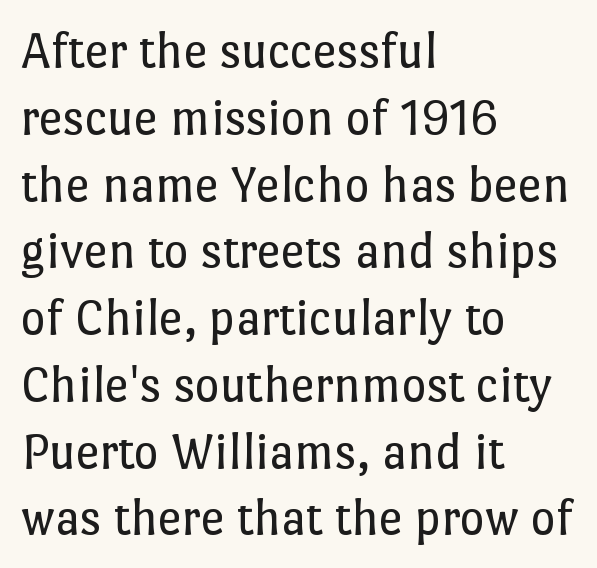
The image shows 53 px regular-weight type, upright; set left-aligned, normal line spacing (1.26x), normal letter spacing, not underlined; low stroke contrast and a medium x-height.
